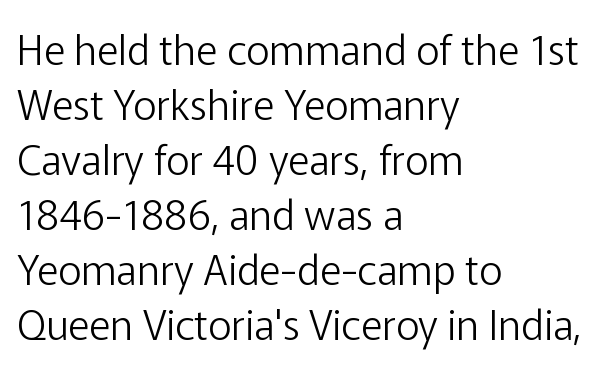
{"serif": "no", "italic": "no", "bold": "no", "weight": "light", "width": "normal", "stroke_contrast": "low", "x_height": "medium", "monospaced": "no", "underline": "no", "align": "left", "line_spacing": "normal", "line_spacing_ratio": 1.34, "letter_spacing": "normal", "letter_spacing_em": 0.0, "glyph_px": 41}
